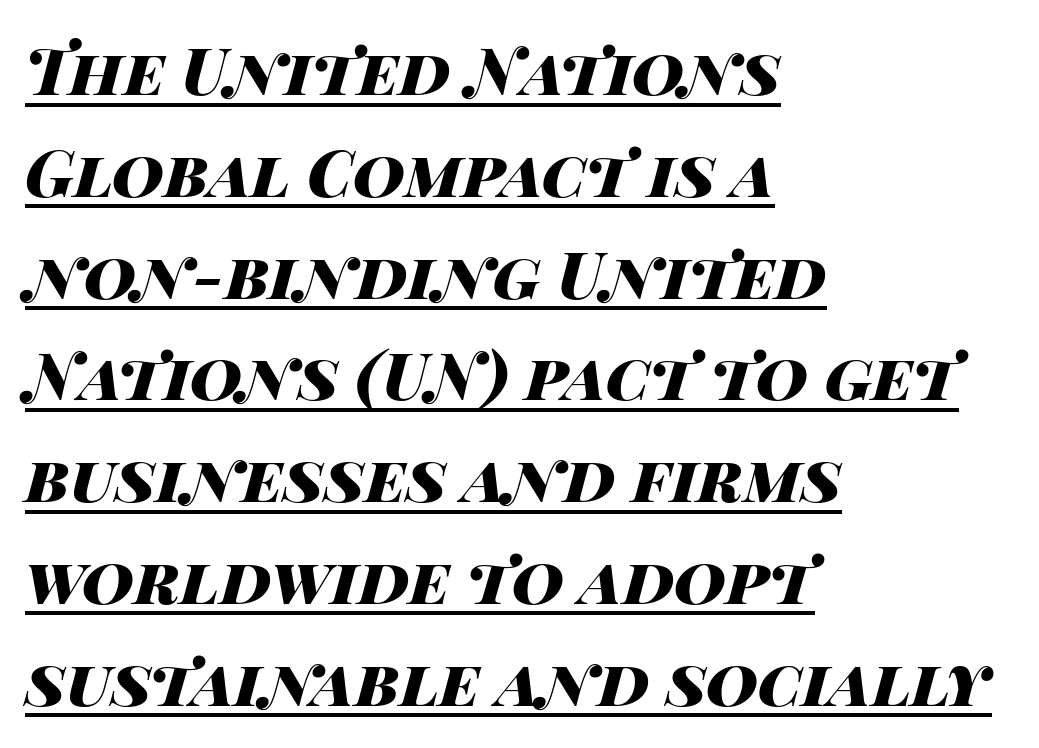
Q: Is the text bold? A: Yes.
Q: Is the text italic (slanted)? A: Yes, it leans right by about 14 degrees.
Q: Is the text underlined? A: Yes.
Q: How is the paragraph aligned? A: Left-aligned.
Q: Is the spacing between letters normal or unusually wide? A: Normal.
Q: Is the spacing between lines tight, normal or loose? A: Normal.
Q: Width (condensed, normal, or wide)? A: Wide.
Q: Stroke contrast? A: High.
Q: x-height? A: Large.
Q: Monospaced? A: No.
